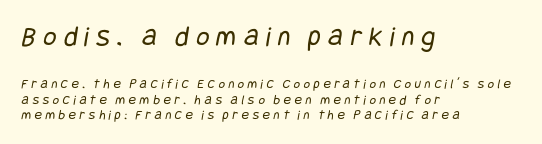
Q: Is the text bold? A: No.
Q: Is the typeface a serif or a sans-serif typeface? A: Sans-serif.
Q: Is the text underlined? A: No.
Q: How is the paragraph aligned? A: Left-aligned.
Q: Is the spacing between letters normal or unusually wide? A: Unusually wide.
Q: Is the spacing between lines tight, normal or loose? A: Tight.
Q: Which block of text is set in a larger size, the first (top) or the second (bottom)? A: The first (top) one.
Q: Width (condensed, normal, or wide)? A: Condensed.
Q: Stroke contrast? A: Low.
Q: x-height? A: Large.
